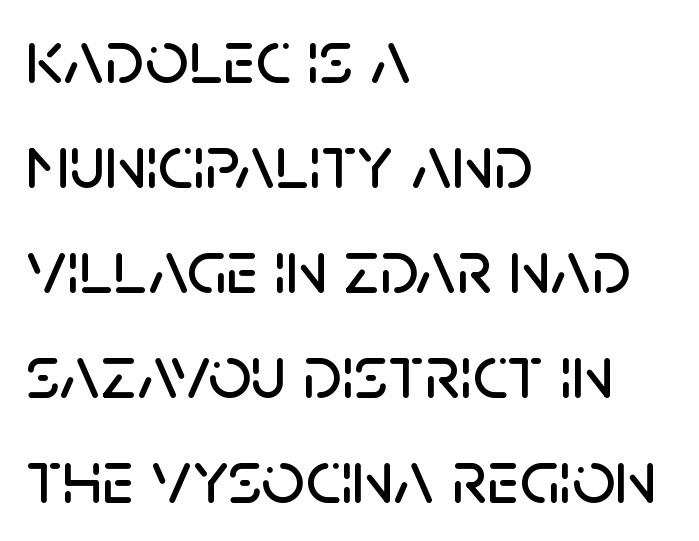
{"serif": "no", "italic": "no", "width": "normal", "stroke_contrast": "low", "x_height": "large", "monospaced": "no", "underline": "no", "align": "left", "line_spacing": "normal", "line_spacing_ratio": 1.38, "letter_spacing": "normal", "letter_spacing_em": 0.0, "glyph_px": 76}
